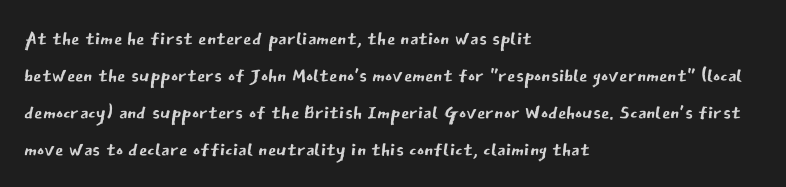
{"italic": "no", "bold": "no", "underline": "no", "align": "left", "line_spacing": "normal", "line_spacing_ratio": 1.37, "letter_spacing": "normal", "letter_spacing_em": 0.0, "glyph_px": 27}
